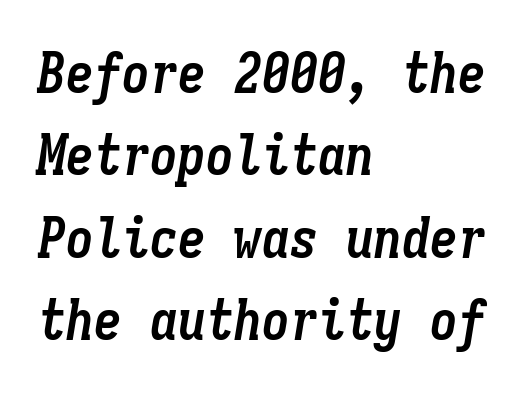
{"italic": "yes", "lean": "right", "slant_degrees": 9, "bold": "yes", "weight": "semibold", "width": "condensed", "stroke_contrast": "low", "x_height": "medium", "monospaced": "yes", "underline": "no", "align": "left", "line_spacing": "normal", "line_spacing_ratio": 1.47, "letter_spacing": "normal", "letter_spacing_em": 0.0, "glyph_px": 56}
